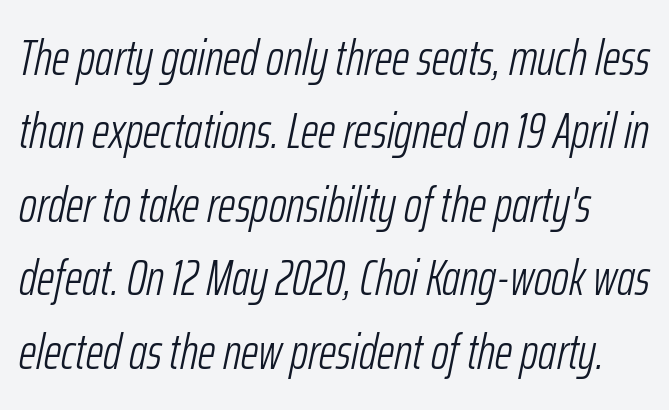
Q: Is the text bold? A: No.
Q: Is the text italic (slanted)? A: Yes, it leans right by about 12 degrees.
Q: Is the text underlined? A: No.
Q: Is the spacing between letters normal or unusually wide? A: Normal.
Q: Is the spacing between lines tight, normal or loose? A: Normal.
Q: Width (condensed, normal, or wide)? A: Condensed.
Q: Stroke contrast? A: Low.
Q: x-height? A: Medium.
Q: Monospaced? A: No.
